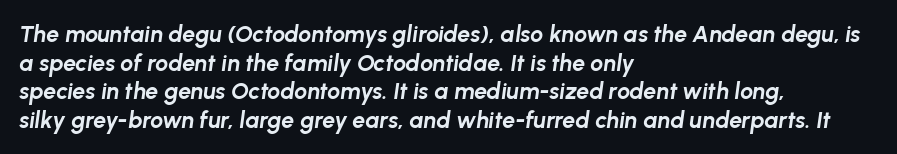
Q: Is the text bold? A: Yes.
Q: Is the text italic (slanted)? A: Yes, it leans right by about 8 degrees.
Q: Is the text underlined? A: No.
Q: How is the paragraph aligned? A: Left-aligned.
Q: Is the spacing between letters normal or unusually wide? A: Normal.
